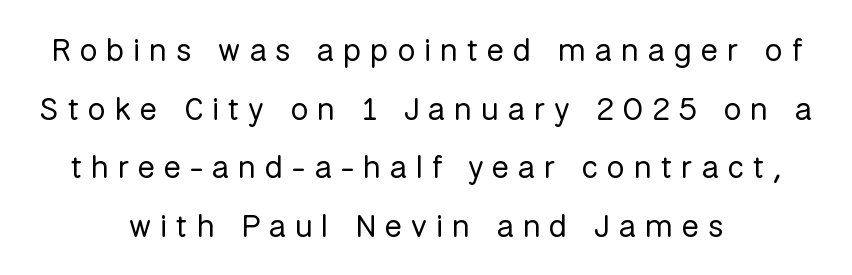
The image shows 32 px regular-weight sans-serif type, upright; set centered, line spacing 1.83x, unusually wide letter spacing (+0.28 em), not underlined; low stroke contrast and a medium x-height.
